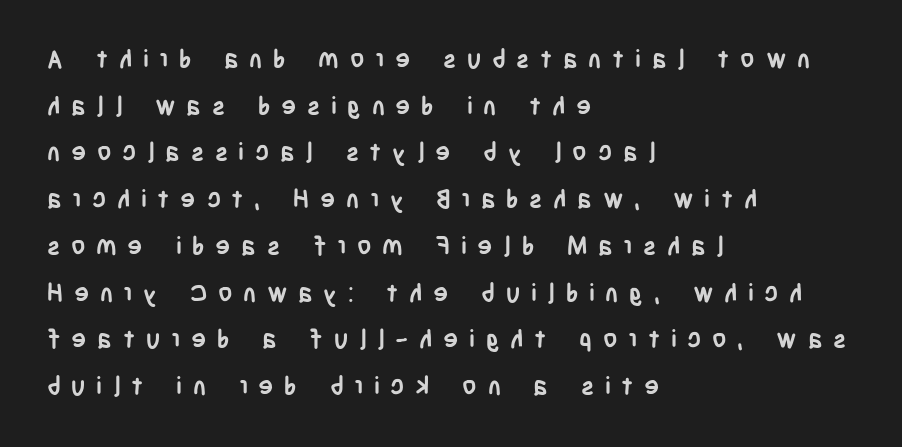
Q: Is the text bold? A: Yes.
Q: Is the text italic (slanted)? A: No, it is upright.
Q: Is the text underlined? A: No.
Q: How is the paragraph aligned? A: Left-aligned.
Q: Is the spacing between letters normal or unusually wide? A: Unusually wide.
